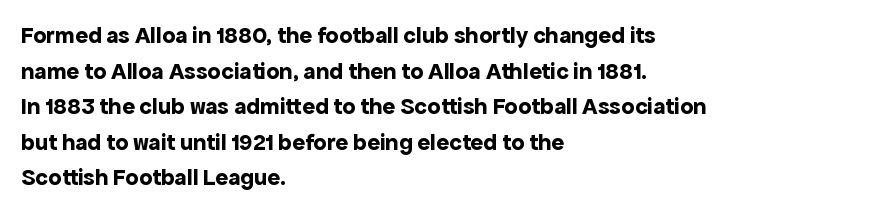
Its strokes are broad and dark, the hallmark of bold type. Short and long lines alike share a common starting point at left. Reading down the column, the eye jumps a familiar distance to each next line. Bare-footed words on every line.
